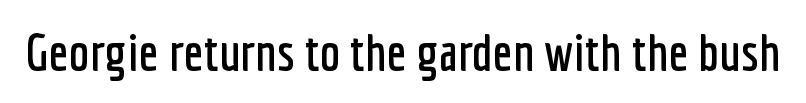
The image shows 52 px condensed sans-serif type, upright; set normal letter spacing, not underlined; low stroke contrast and a medium x-height.
